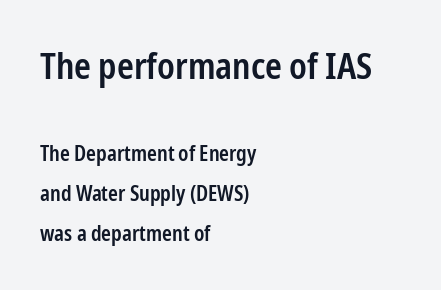
Q: Is the text bold? A: Semi-bold.
Q: Is the text italic (slanted)? A: No, it is upright.
Q: Is the typeface a serif or a sans-serif typeface? A: Sans-serif.
Q: Is the text underlined? A: No.
Q: How is the paragraph aligned? A: Left-aligned.
Q: Is the spacing between letters normal or unusually wide? A: Normal.
Q: Is the spacing between lines tight, normal or loose? A: Loose.
Q: Which block of text is set in a larger size, the first (top) or the second (bottom)? A: The first (top) one.
Q: Width (condensed, normal, or wide)? A: Condensed.
Q: Stroke contrast? A: Low.
Q: x-height? A: Medium.
Q: Monospaced? A: No.
